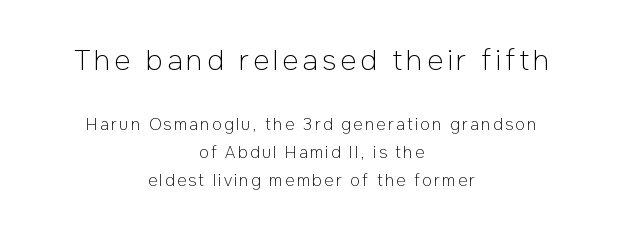
The image shows 28 px light sans-serif type, upright; set centered, line spacing 1.76x, not underlined; the first (top) block is 1.75x larger; low stroke contrast and a medium x-height.
